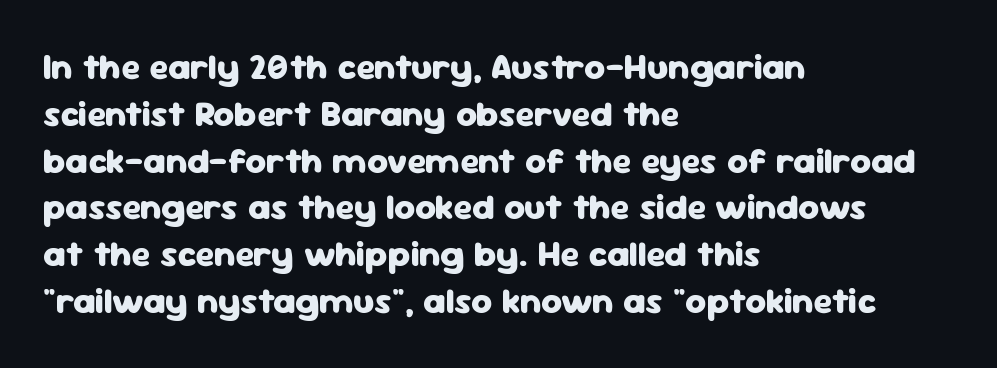
{"serif": "no", "italic": "no", "bold": "yes", "weight": "heavy", "width": "normal", "stroke_contrast": "low", "x_height": "medium", "monospaced": "no", "underline": "no", "align": "left", "line_spacing": "normal", "line_spacing_ratio": 1.3, "letter_spacing": "normal", "letter_spacing_em": 0.0, "glyph_px": 36}
